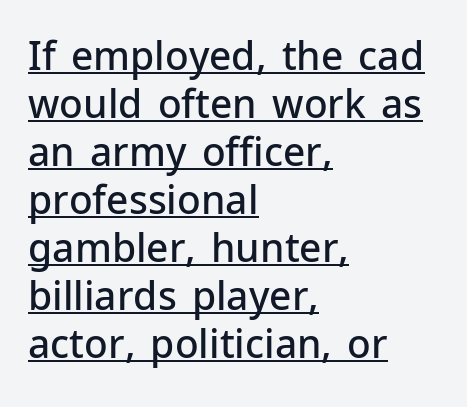
A continuous stroke trails under the words, as in a hyperlink. These lines are rendered in a variable-pitch font. As a designer I'd log this as weight 600, semibold. Alignment: flush left. No feet cap the strokes, marking this as sans-serif type. The typography opts for an upright posture over an oblique one.
